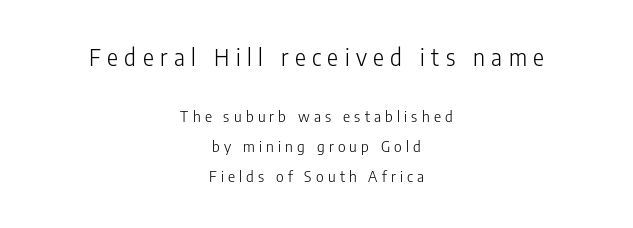
The image shows 23 px text type, upright; set centered, loose line spacing (1.99x), unusually wide letter spacing (+0.28 em), not underlined; the first (top) block is 1.53x larger.
